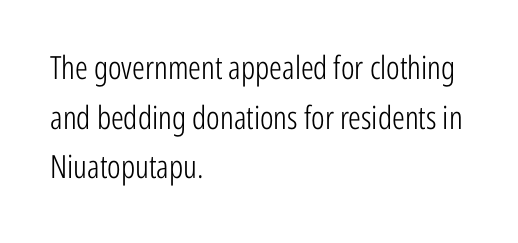
The image shows 32 px light, condensed sans-serif type, upright; set left-aligned, normal line spacing (1.55x), normal letter spacing, not underlined; low stroke contrast and a medium x-height.
